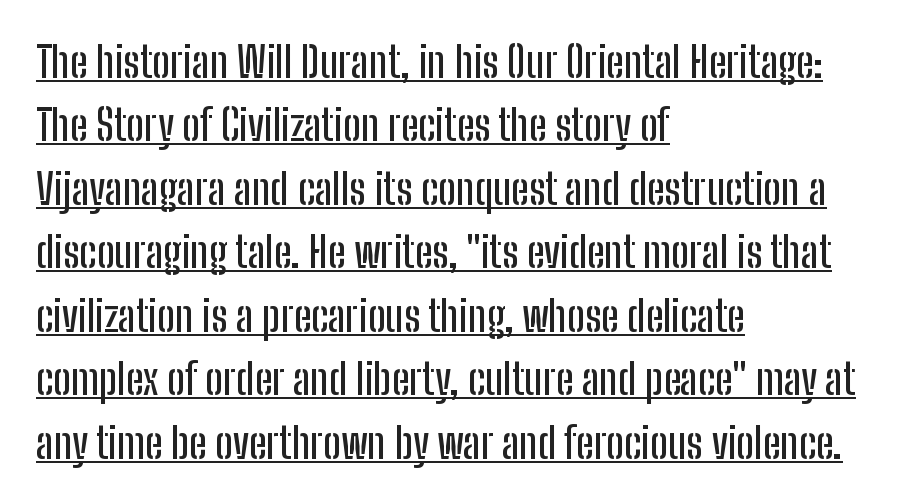
Glyph-to-glyph distance matches everyday printed text. If you drew a ruler down the left edge, every line would touch it. Beneath each row of characters lies a ruled line. Note the varied advance widths — an 'i' is clearly narrower than an 'm'. Regarding leading, the lines here are spaced in the standard way. The designer went with a sans here, leaving each stem footless.
